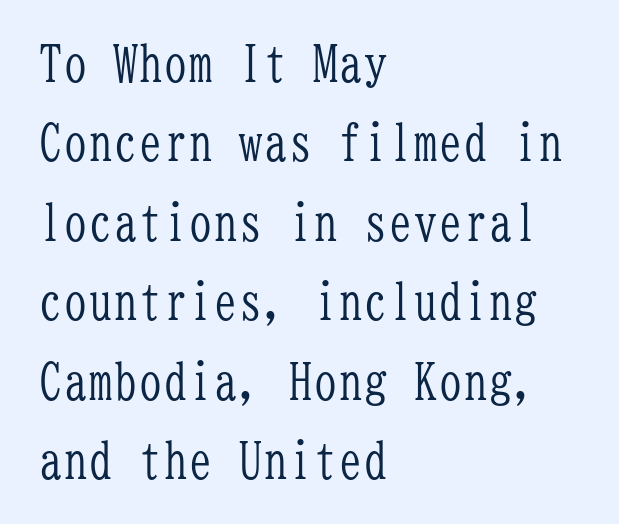
This block has exactly the height ordinary leading produces. Heaviness? Minimal to ordinary, like unemphasized prose. Regarding serifs, this sample has them. Rule under the text: the space is simply empty. Monospaced: the letters line up in strict vertical columns.
